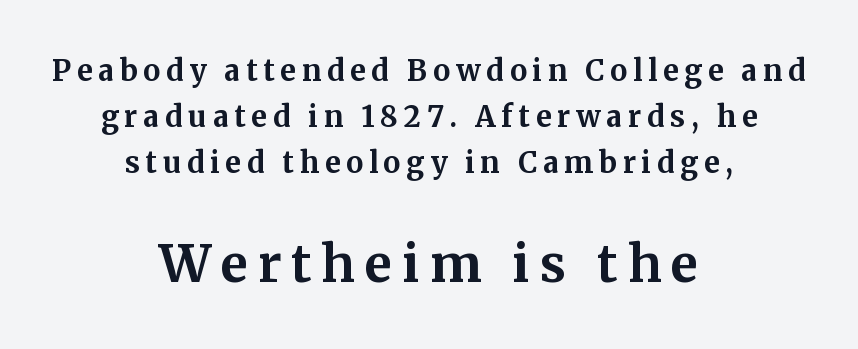
The image shows 51 px bold serif type, upright; set centered, normal line spacing (1.59x), not underlined; the second (bottom) block is 1.76x larger; medium stroke contrast and a medium x-height.
